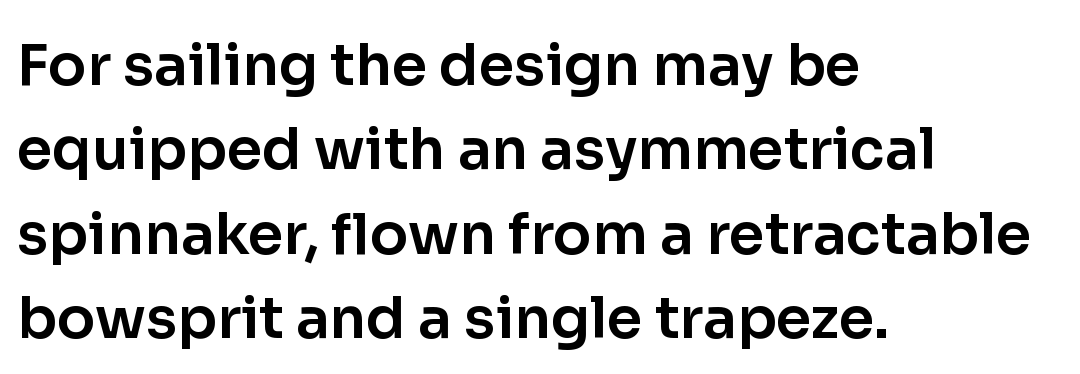
You could not count columns in this text — the font is proportionally spaced. The typeface chosen for these lines omits serifs. One glance says typical: line gaps are just what's usual. The horizontal fit of the characters is conventional and even. Every character sits straight up, as roman type does. The setting favours the left margin, as ordinary paragraphs usually do.
